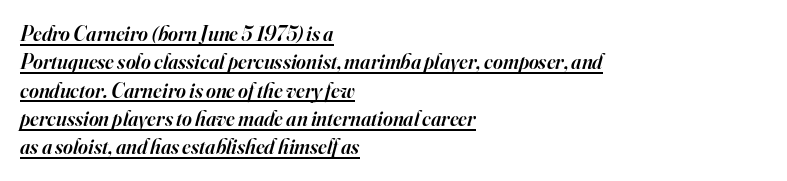
The image shows 21 px text type, italic (leaning right); set left-aligned, normal line spacing (1.35x), normal letter spacing, underlined.
